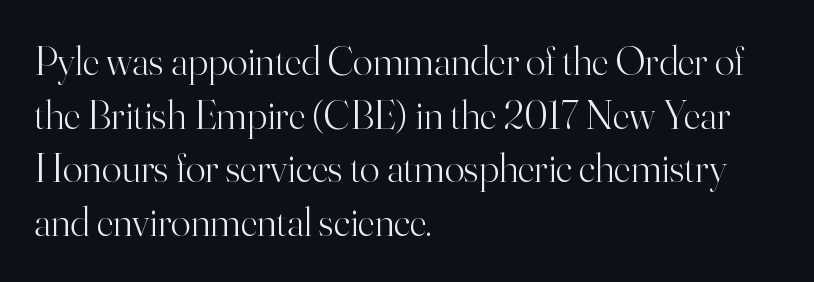
{"serif": "yes", "italic": "no", "bold": "no", "weight": "light", "width": "normal", "stroke_contrast": "high", "x_height": "small", "monospaced": "no", "underline": "no", "align": "left", "line_spacing": "normal", "line_spacing_ratio": 1.31, "letter_spacing": "normal", "letter_spacing_em": 0.0, "glyph_px": 41}
